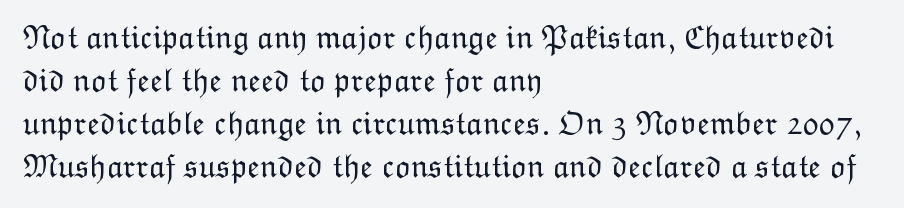
The image shows 33 px light type, upright; set left-aligned, normal line spacing (1.3x), normal letter spacing, not underlined; low stroke contrast and a medium x-height.
